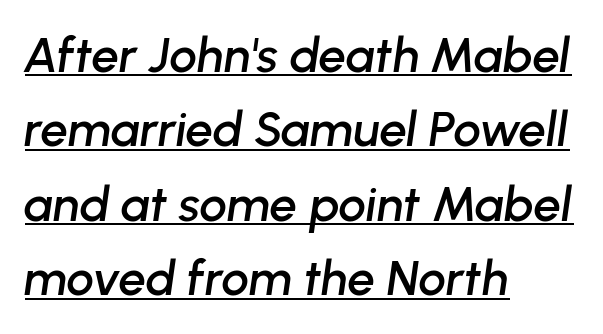
The image shows 49 px text type, italic (leaning right); set left-aligned, normal line spacing (1.52x), normal letter spacing, underlined; low stroke contrast and a medium x-height.
